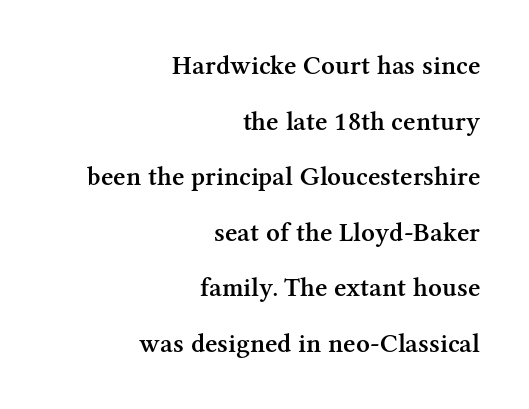
{"italic": "no", "bold": "semi", "underline": "no", "align": "right", "line_spacing": "loose", "line_spacing_ratio": 2.06, "letter_spacing": "normal", "letter_spacing_em": 0.0, "glyph_px": 27}
